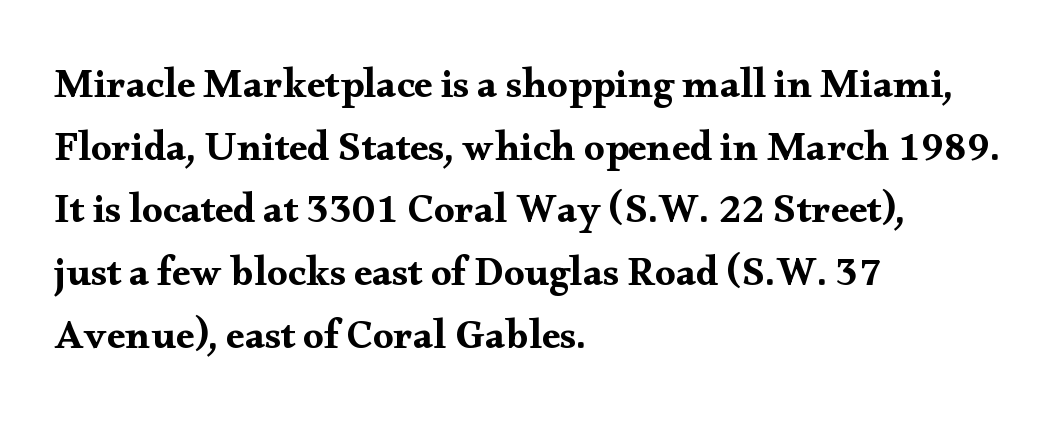
The image shows 41 px wide serif type, upright; set left-aligned, normal line spacing (1.53x), normal letter spacing, not underlined; medium stroke contrast and a small x-height.
